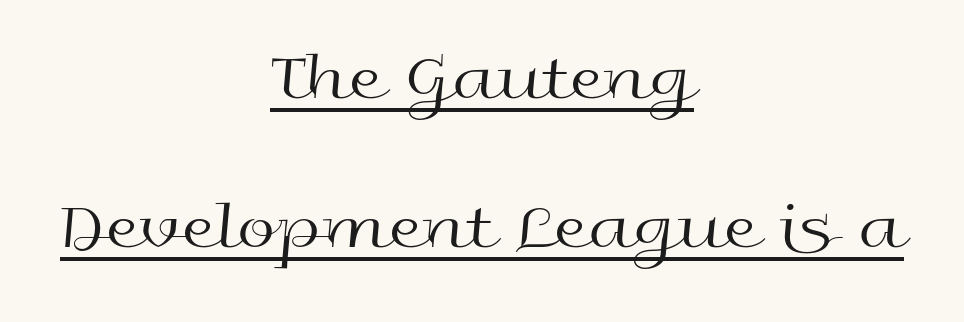
The image shows 69 px regular-weight, wide sans-serif type, upright; set centered, loose line spacing (2.16x), normal letter spacing, underlined; a medium x-height.
